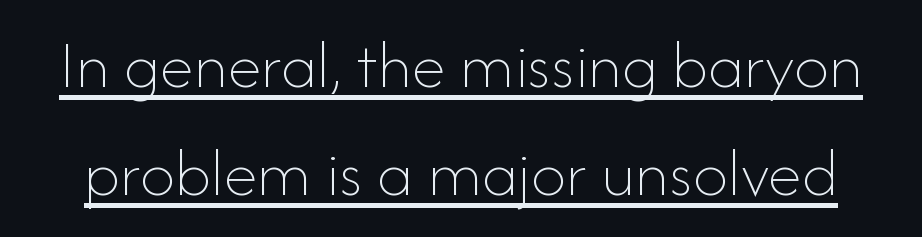
{"italic": "no", "bold": "no", "weight": "thin", "width": "normal", "stroke_contrast": "low", "x_height": "small", "monospaced": "no", "underline": "yes", "line_spacing": "normal", "line_spacing_ratio": 1.55, "letter_spacing": "normal", "letter_spacing_em": 0.0, "glyph_px": 70}
